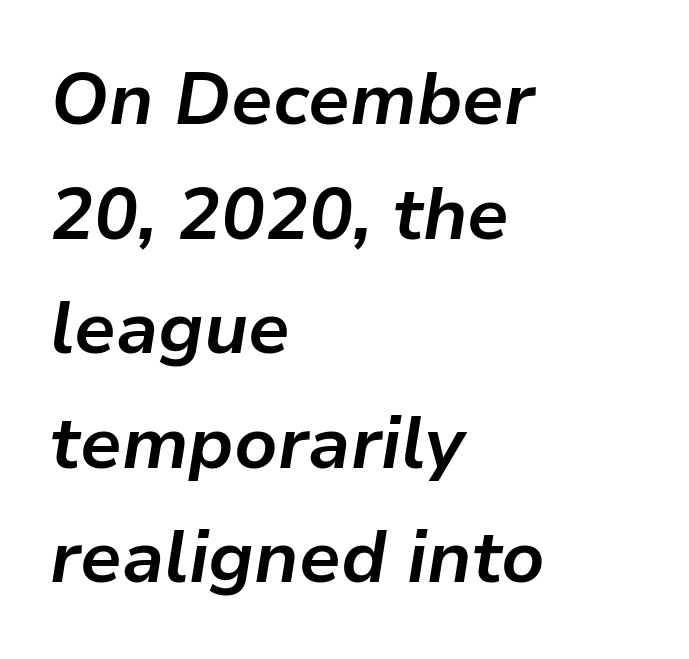
Q: Is the text bold? A: Yes.
Q: Is the text italic (slanted)? A: Yes, it leans right by about 9 degrees.
Q: Is the text underlined? A: No.
Q: How is the paragraph aligned? A: Left-aligned.
Q: Is the spacing between letters normal or unusually wide? A: Normal.
Q: Is the spacing between lines tight, normal or loose? A: Normal.
Q: Width (condensed, normal, or wide)? A: Normal.
Q: Stroke contrast? A: Low.
Q: x-height? A: Medium.
Q: Monospaced? A: No.
